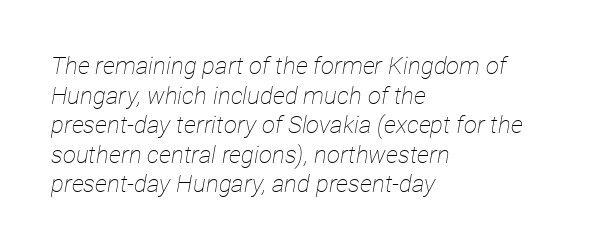
The image shows 24 px text type, italic (leaning right); set left-aligned, line spacing 1.23x, normal letter spacing, not underlined.
